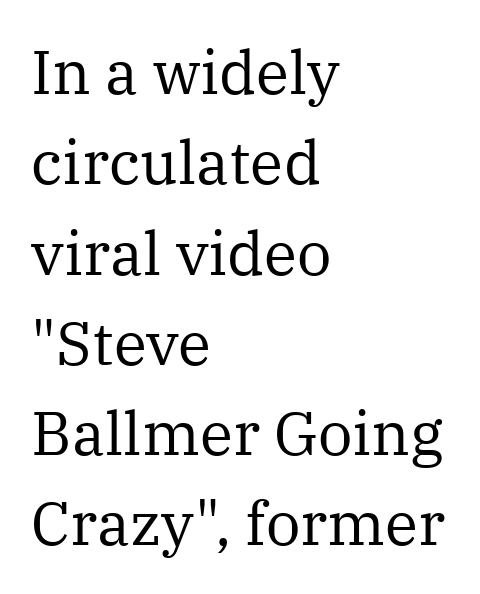
{"serif": "yes", "italic": "no", "bold": "no", "weight": "regular", "width": "normal", "stroke_contrast": "medium", "x_height": "medium", "monospaced": "no", "underline": "no", "align": "left", "line_spacing": "normal", "line_spacing_ratio": 1.48, "letter_spacing": "normal", "letter_spacing_em": 0.0, "glyph_px": 61}
